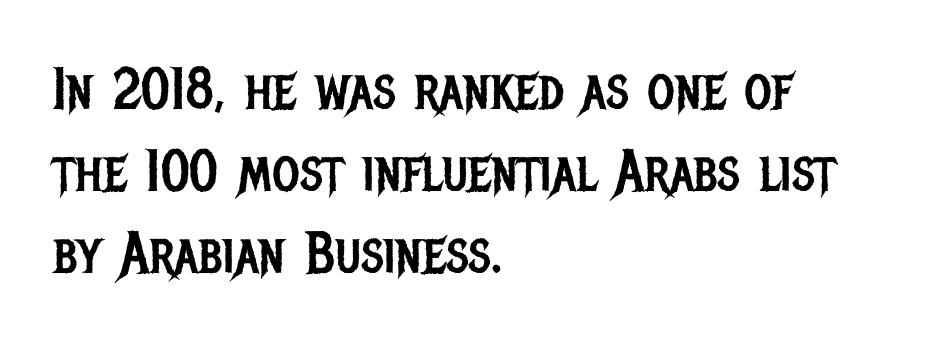
{"serif": "no", "italic": "no", "bold": "no", "weight": "regular", "width": "condensed", "stroke_contrast": "low", "x_height": "large", "monospaced": "no", "underline": "no", "align": "left", "line_spacing": "normal", "line_spacing_ratio": 1.39, "letter_spacing": "normal", "letter_spacing_em": 0.0, "glyph_px": 59}
